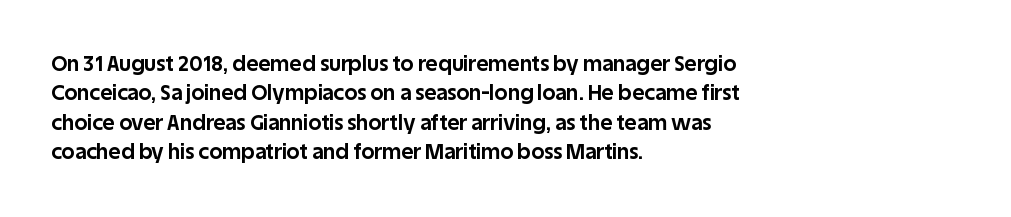
The image shows 21 px bold type, upright; set left-aligned, normal line spacing (1.4x), normal letter spacing, not underlined.
